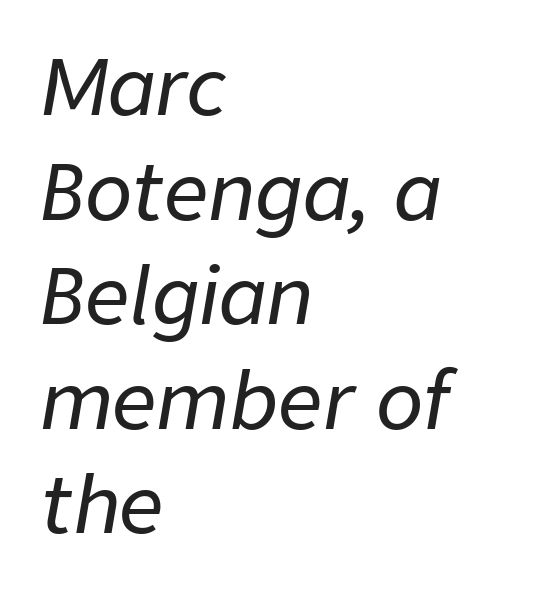
{"italic": "yes", "lean": "right", "slant_degrees": 9, "width": "normal", "stroke_contrast": "low", "x_height": "medium", "monospaced": "no", "underline": "no", "align": "left", "line_spacing": "normal", "line_spacing_ratio": 1.34, "letter_spacing": "normal", "letter_spacing_em": 0.0, "glyph_px": 78}
